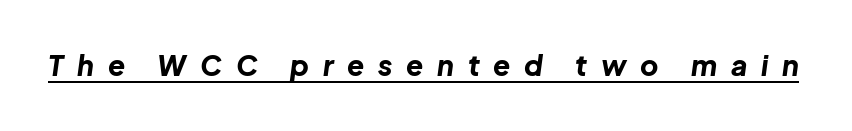
Beneath each row of characters lies a ruled line. How are the letters spaced? Widely, with obvious added tracking. The passage shown is emphatically bold. The face used here has a pronounced slope to its letters. The rendering uses natural spacing where letterforms have individual widths.
